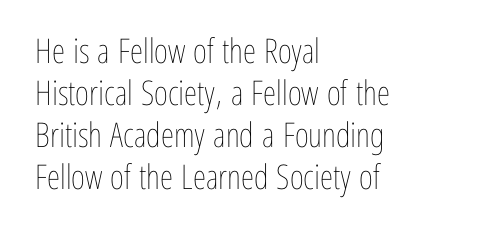
Q: Is the text bold? A: No.
Q: Is the text italic (slanted)? A: No, it is upright.
Q: Is the text underlined? A: No.
Q: How is the paragraph aligned? A: Left-aligned.
Q: Is the spacing between letters normal or unusually wide? A: Normal.
Q: Width (condensed, normal, or wide)? A: Condensed.
Q: Stroke contrast? A: Low.
Q: x-height? A: Medium.
Q: Monospaced? A: No.
